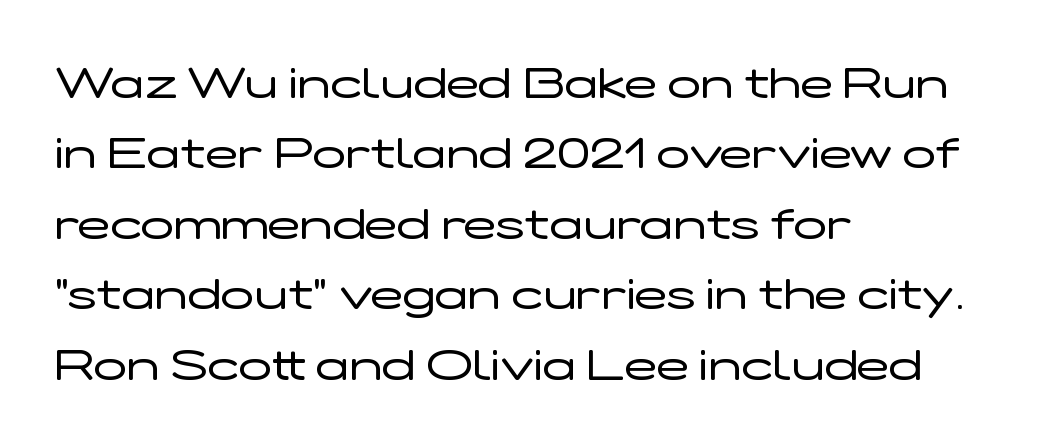
The image shows 44 px regular-weight, wide sans-serif type, upright; set left-aligned, normal line spacing (1.6x), normal letter spacing, not underlined; low stroke contrast and a medium x-height.
